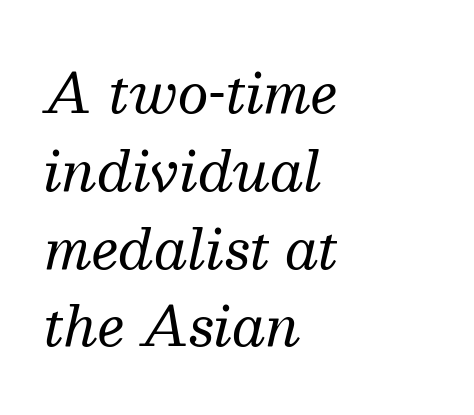
Unmarked baselines from the first word to the last. The specimen reads as italic at a glance. Letterform terminals end in serifs throughout the passage. Look at the tracking — it's just the regular setting, nothing added.
